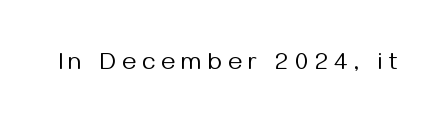
Q: Is the text bold? A: No.
Q: Is the text italic (slanted)? A: No, it is upright.
Q: Is the text underlined? A: No.
Q: Is the spacing between letters normal or unusually wide? A: Unusually wide.
